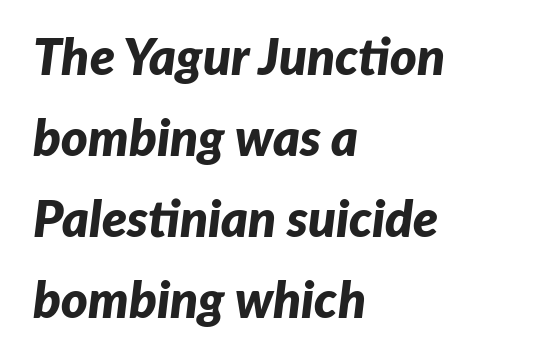
{"italic": "yes", "lean": "right", "slant_degrees": 7, "bold": "yes", "weight": "bold", "width": "normal", "stroke_contrast": "low", "x_height": "medium", "monospaced": "no", "underline": "no", "align": "left", "line_spacing": "normal", "line_spacing_ratio": 1.59, "letter_spacing": "normal", "letter_spacing_em": 0.0, "glyph_px": 51}
